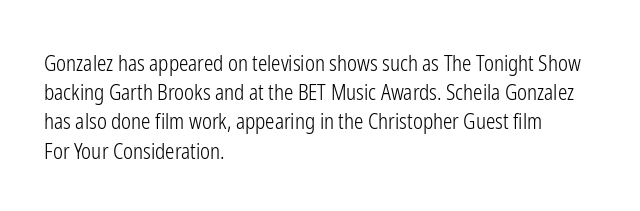
The image shows 21 px text type, upright; set left-aligned, normal line spacing (1.39x), normal letter spacing, not underlined.
